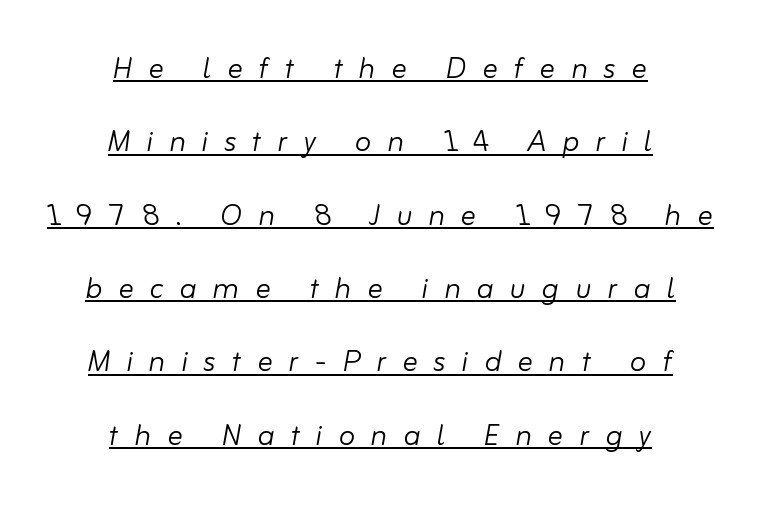
Spacing verdict: proportional, widths tailored to each character. Notice how a bar underscores the lettering throughout. The letters are slanted; this is an italic face. Counters stay open thanks to moderate or lighter strokes. Characters follow at a spacing far wider than the type designer built in.
